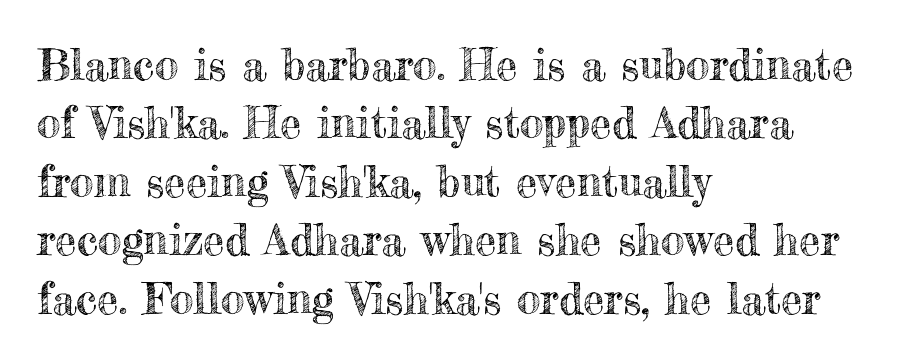
You could call the tracking neutral — neither tight nor loose. Is there much room between lines? A standard amount, neither cramped nor airy. Compared with a centered layout, this one pins lines to the left instead. Notice how the stems are strictly vertical — no italics here.
